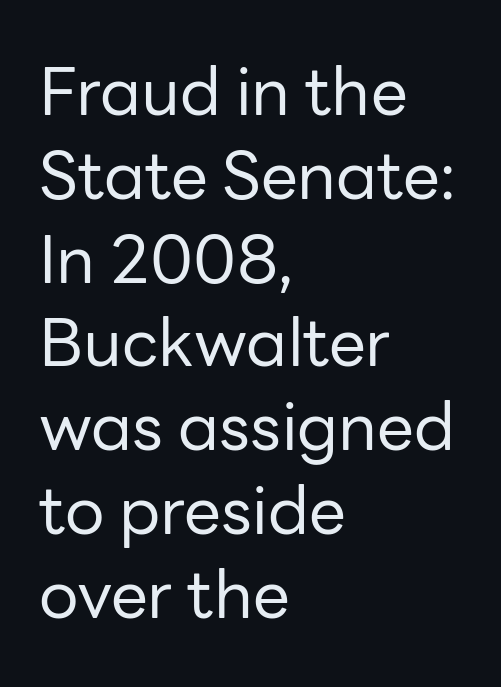
{"serif": "no", "italic": "no", "bold": "no", "weight": "regular", "width": "normal", "stroke_contrast": "low", "x_height": "medium", "monospaced": "no", "underline": "no", "align": "left", "line_spacing": "normal", "line_spacing_ratio": 1.27, "letter_spacing": "normal", "letter_spacing_em": 0.0, "glyph_px": 66}
